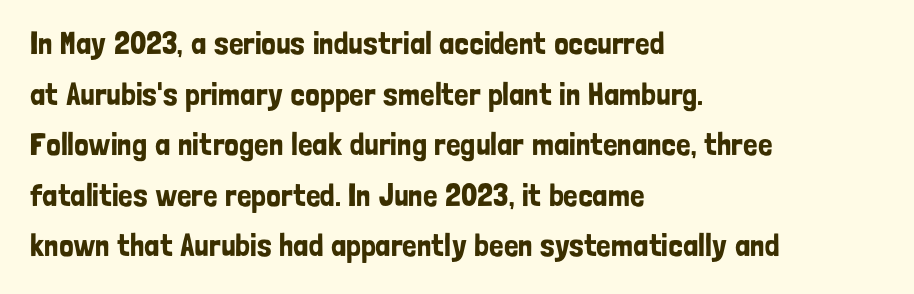
The type is set solid horizontally, with unmodified tracking. Leading: standard. In terms of posture, this sample is upright. You could not count columns in this text — the font is proportionally spaced. The rendering anchors every line to the left-hand side.
